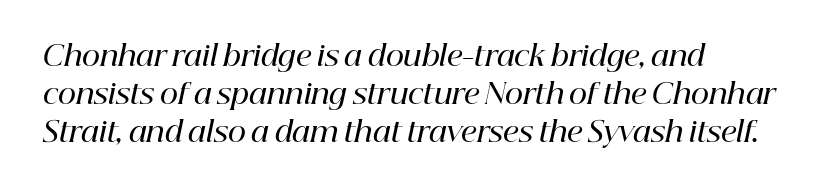
The image shows 28 px semibold serif type, italic (leaning right); set left-aligned, normal line spacing (1.36x), normal letter spacing, not underlined; high stroke contrast and a medium x-height.
